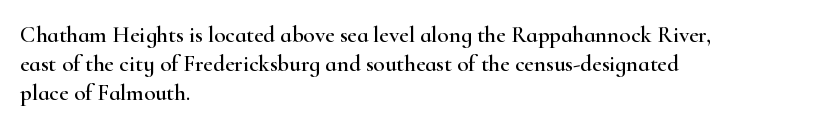
Q: Is the text italic (slanted)? A: No, it is upright.
Q: Is the text underlined? A: No.
Q: How is the paragraph aligned? A: Left-aligned.
Q: Is the spacing between letters normal or unusually wide? A: Normal.
Q: Is the spacing between lines tight, normal or loose? A: Normal.
